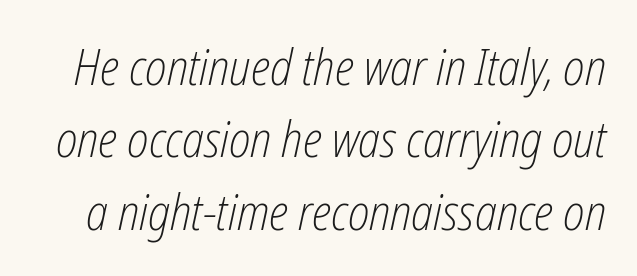
The image shows 50 px light, condensed type, italic (leaning right); set normal line spacing (1.45x), normal letter spacing, not underlined; low stroke contrast and a medium x-height.
